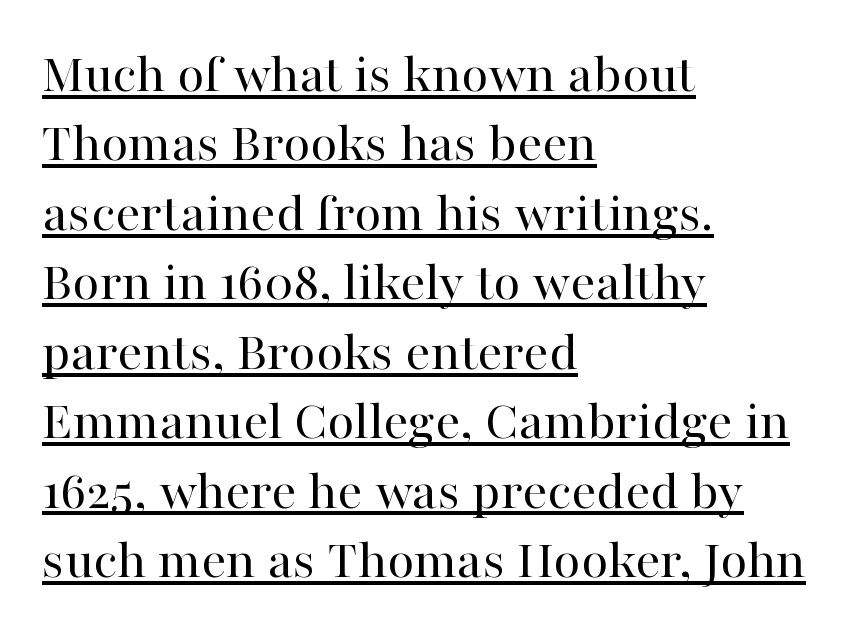
The image shows 56 px regular-weight serif type, upright; set left-aligned, line spacing 1.24x, normal letter spacing, underlined; high stroke contrast and a medium x-height.
